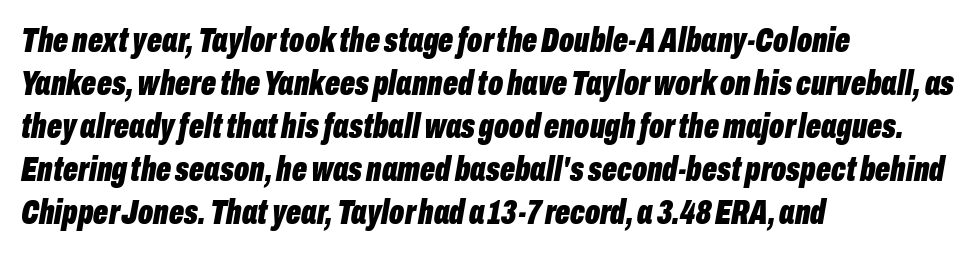
Q: Is the text bold? A: Yes.
Q: Is the text italic (slanted)? A: Yes, it leans right by about 10 degrees.
Q: Is the text underlined? A: No.
Q: How is the paragraph aligned? A: Left-aligned.
Q: Is the spacing between letters normal or unusually wide? A: Normal.
Q: Width (condensed, normal, or wide)? A: Condensed.
Q: Stroke contrast? A: Low.
Q: x-height? A: Medium.
Q: Monospaced? A: No.
